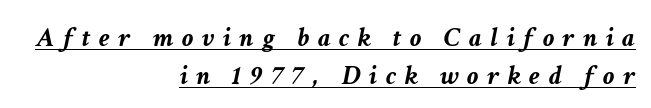
Q: Is the text bold? A: Yes.
Q: Is the text italic (slanted)? A: Yes, it leans right by about 11 degrees.
Q: Is the text underlined? A: Yes.
Q: How is the paragraph aligned? A: Right-aligned.
Q: Is the spacing between letters normal or unusually wide? A: Unusually wide.
Q: Is the spacing between lines tight, normal or loose? A: Normal.
Q: Width (condensed, normal, or wide)? A: Normal.
Q: Stroke contrast? A: Low.
Q: x-height? A: Medium.
Q: Monospaced? A: No.
